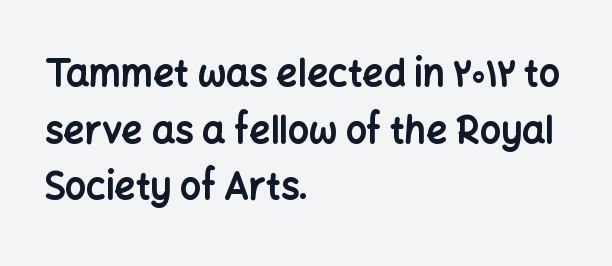
Bold? Absolutely — the strokes are thick and heavy. The paragraph shown leans on its left margin. In terms of letterform style, serifs are entirely absent. The specimen reads as upright at a glance.
